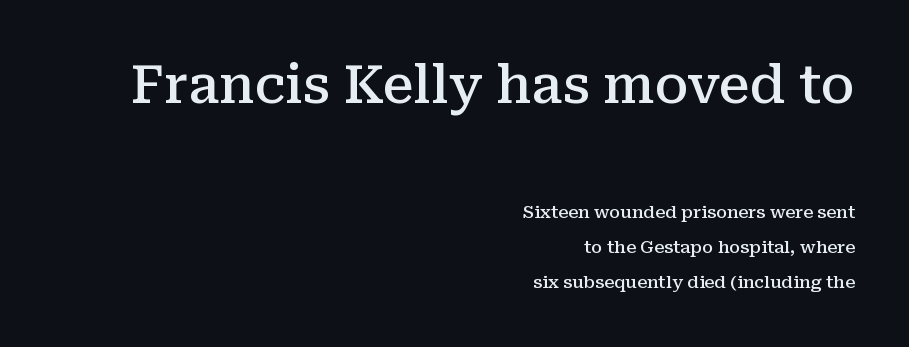
You can tell from the footed stems that serif type was used. Each letter keeps its own natural width here, so spacing adapts to shape. In terms of posture, this sample is upright. Look at the stroke-to-counter ratio: somewhat heavy, a semibold.
